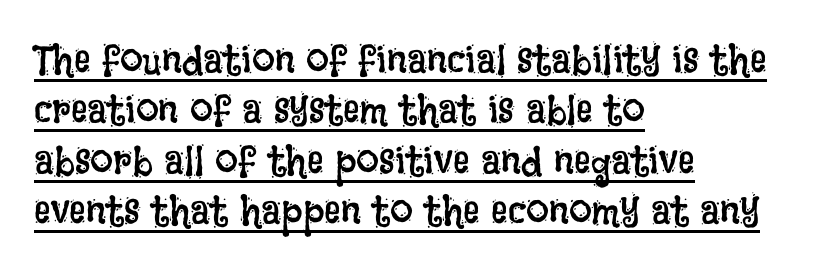
The image shows 41 px regular-weight, condensed type, upright; set left-aligned, line spacing 1.23x, normal letter spacing, underlined; low stroke contrast and a large x-height.
